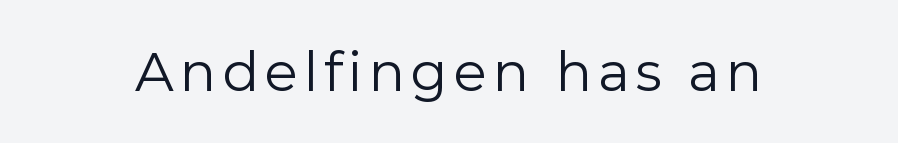
The image shows 54 px regular-weight sans-serif type, upright; set not underlined; a medium x-height.
